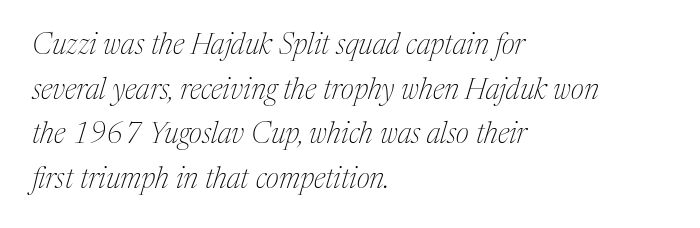
The image shows 29 px thin serif type, italic (leaning right); set left-aligned, normal line spacing (1.54x), normal letter spacing, not underlined; medium stroke contrast and a medium x-height.
